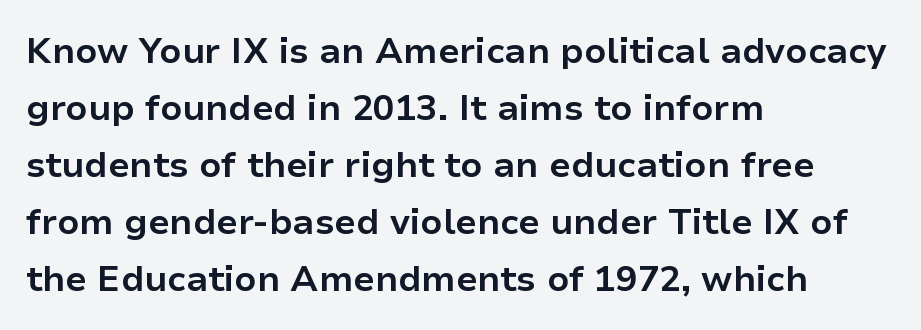
{"serif": "no", "italic": "no", "bold": "yes", "weight": "bold", "width": "normal", "stroke_contrast": "low", "x_height": "medium", "monospaced": "no", "underline": "no", "align": "left", "line_spacing": "normal", "line_spacing_ratio": 1.58, "letter_spacing": "normal", "letter_spacing_em": 0.0, "glyph_px": 36}
